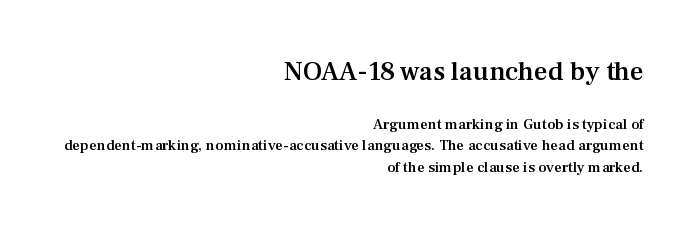
The image shows 27 px text type, upright; set right-aligned, normal line spacing (1.42x), normal letter spacing, not underlined; the first (top) block is 1.8x larger.
